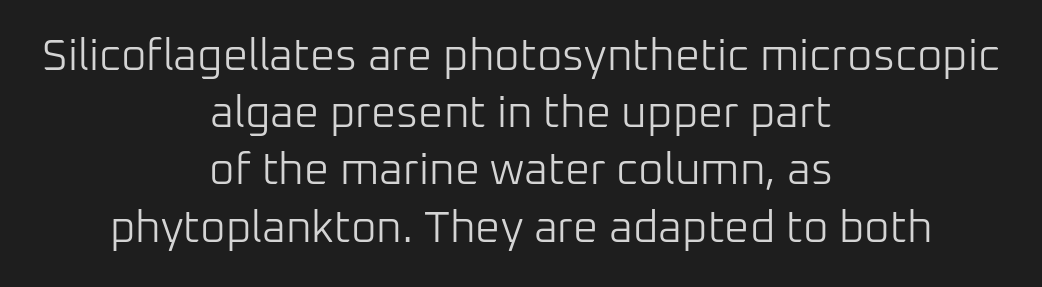
Q: Is the text bold? A: No.
Q: Is the text italic (slanted)? A: No, it is upright.
Q: Is the typeface a serif or a sans-serif typeface? A: Sans-serif.
Q: Is the text underlined? A: No.
Q: How is the paragraph aligned? A: Centered.
Q: Is the spacing between letters normal or unusually wide? A: Normal.
Q: Is the spacing between lines tight, normal or loose? A: Normal.
Q: Width (condensed, normal, or wide)? A: Normal.
Q: Stroke contrast? A: Low.
Q: x-height? A: Medium.
Q: Monospaced? A: No.
